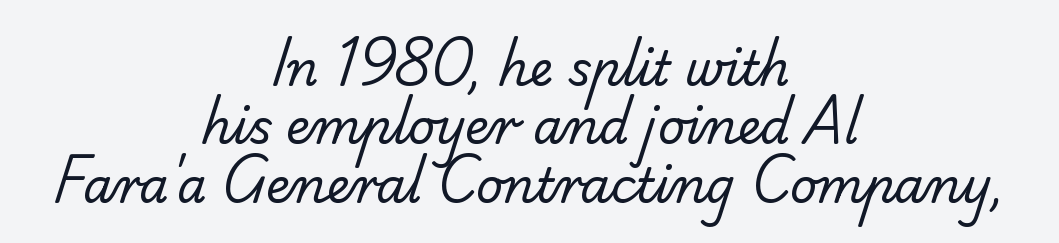
Caption: multi-line text, centered on the measure. Proportional: the letters do not fall into vertical columns. A typesetter would call this zero additional tracking. Typographically, this falls in the sans-serif category. The specimen omits any rule beneath the text block's lines. The weight tops out at a normal text grade.
